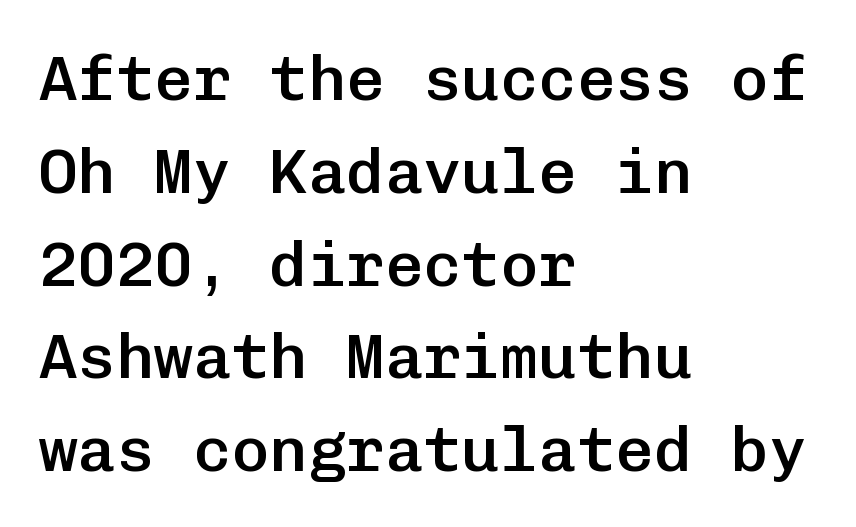
Q: Is the text bold? A: Semi-bold.
Q: Is the text italic (slanted)? A: No, it is upright.
Q: Is the typeface a serif or a sans-serif typeface? A: Sans-serif.
Q: Is the text underlined? A: No.
Q: How is the paragraph aligned? A: Left-aligned.
Q: Is the spacing between letters normal or unusually wide? A: Normal.
Q: Is the spacing between lines tight, normal or loose? A: Normal.
Q: Width (condensed, normal, or wide)? A: Normal.
Q: Stroke contrast? A: Low.
Q: x-height? A: Medium.
Q: Monospaced? A: Yes.
